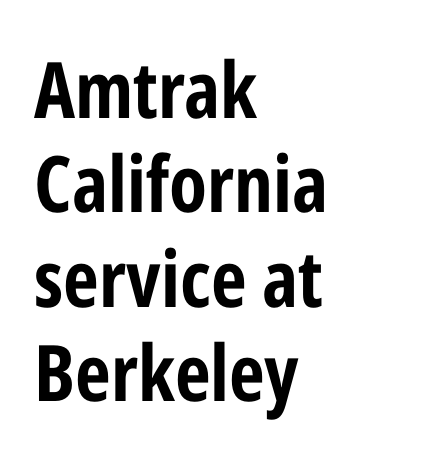
The letters stand upright; this is a roman face. Looks like regular typesetting: each glyph gets only the width it needs. The letters are bold, with thick, heavy strokes. Just letters on the line, the space beneath them empty.
